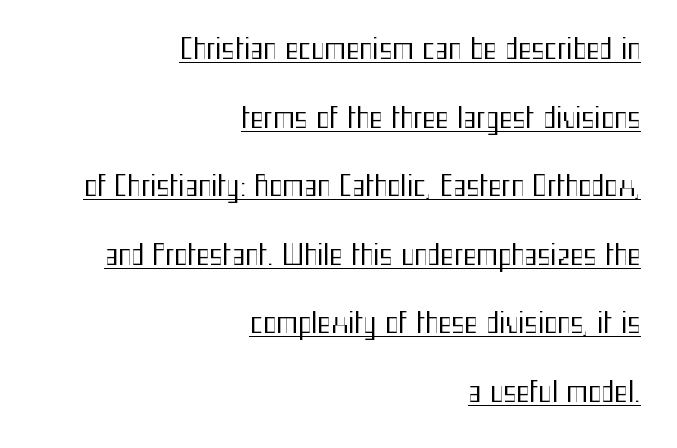
{"serif": "no", "italic": "no", "bold": "no", "weight": "regular", "width": "condensed", "stroke_contrast": "medium", "x_height": "medium", "monospaced": "no", "underline": "yes", "align": "right", "line_spacing": "loose", "line_spacing_ratio": 2.45, "letter_spacing": "normal", "letter_spacing_em": 0.0, "glyph_px": 28}
